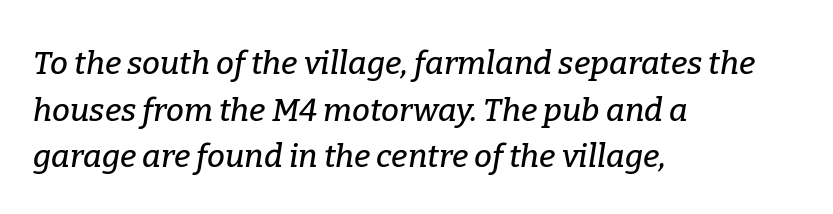
Glance below the letters and you will spot only blank space. Look at the bottom of the vertical strokes: they flare into serifs here. Leftover space on each line is placed entirely after the last word. Spacing verdict: proportional, widths tailored to each character. Successive baselines arrive at the customary interval. Looking at the ascenders, they clearly lean.
